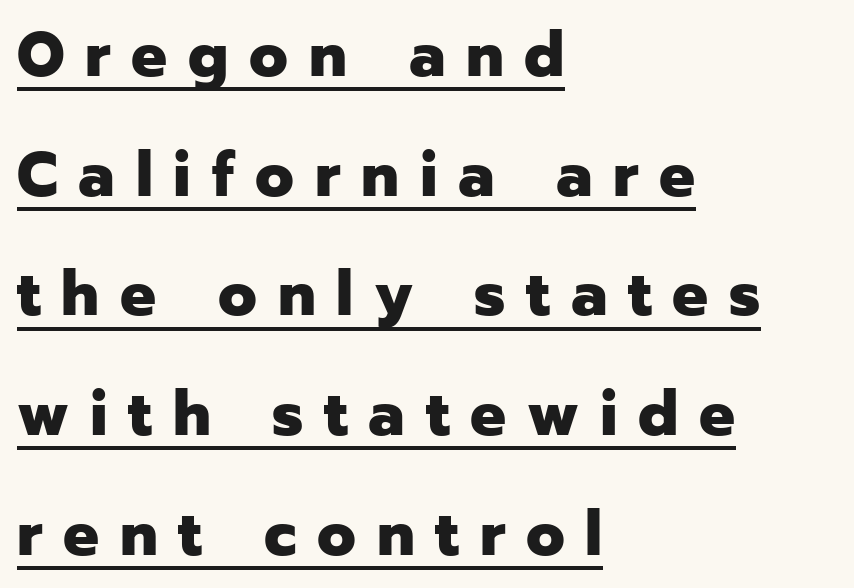
Q: Is the text bold? A: Yes.
Q: Is the text italic (slanted)? A: No, it is upright.
Q: Is the typeface a serif or a sans-serif typeface? A: Sans-serif.
Q: Is the text underlined? A: Yes.
Q: How is the paragraph aligned? A: Left-aligned.
Q: Is the spacing between letters normal or unusually wide? A: Unusually wide.
Q: Is the spacing between lines tight, normal or loose? A: Loose.
Q: Width (condensed, normal, or wide)? A: Normal.
Q: Stroke contrast? A: Low.
Q: x-height? A: Medium.
Q: Monospaced? A: No.
